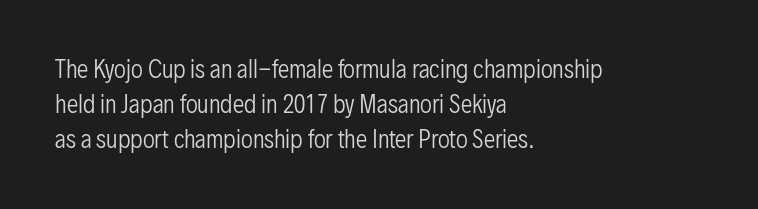
{"italic": "no", "bold": "no", "underline": "no", "align": "left", "line_spacing": "normal", "line_spacing_ratio": 1.53, "letter_spacing": "normal", "letter_spacing_em": 0.0, "glyph_px": 23}
